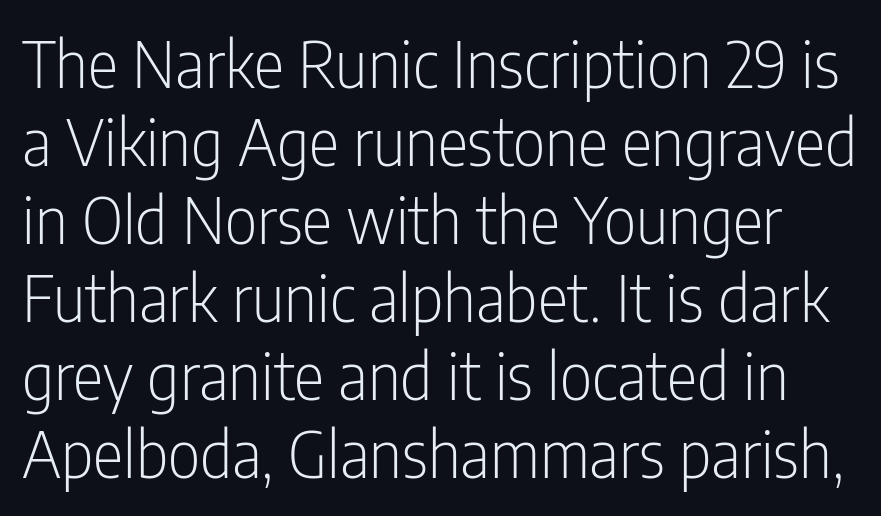
{"serif": "no", "italic": "no", "bold": "no", "weight": "light", "width": "condensed", "stroke_contrast": "low", "x_height": "medium", "monospaced": "no", "underline": "no", "line_spacing_ratio": 1.22, "letter_spacing": "normal", "letter_spacing_em": 0.0, "glyph_px": 64}
